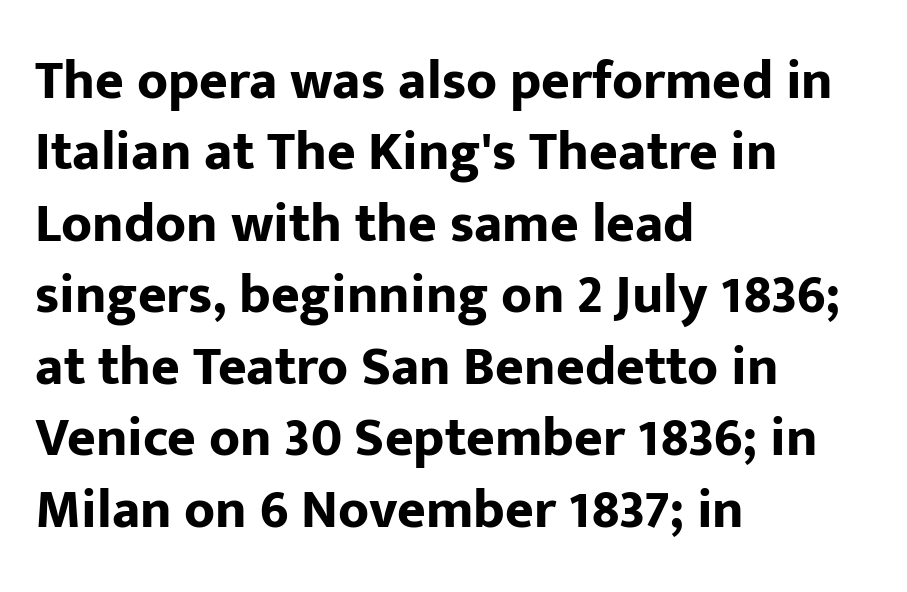
Q: Is the text bold? A: Yes.
Q: Is the text italic (slanted)? A: No, it is upright.
Q: Is the typeface a serif or a sans-serif typeface? A: Sans-serif.
Q: Is the text underlined? A: No.
Q: How is the paragraph aligned? A: Left-aligned.
Q: Is the spacing between letters normal or unusually wide? A: Normal.
Q: Is the spacing between lines tight, normal or loose? A: Normal.
Q: Width (condensed, normal, or wide)? A: Normal.
Q: Stroke contrast? A: Low.
Q: x-height? A: Medium.
Q: Monospaced? A: No.
